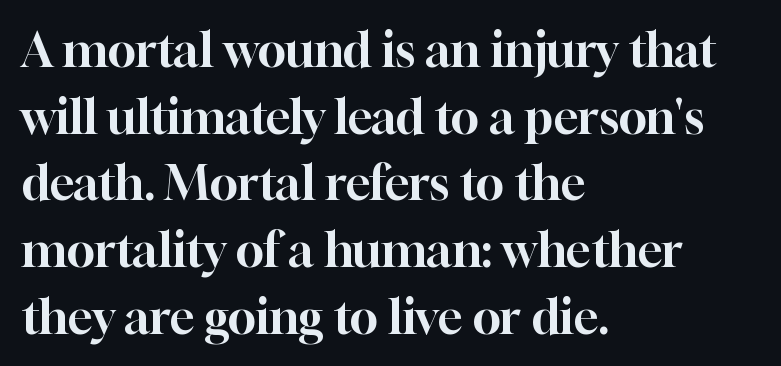
A normal amount of white space separates one row of letters from the next. Check under the words: just untouched page. The letters carry serifs — small finishing strokes at the ends of their stems. Standard letterfit; no display-style spreading of the glyphs. These lines are rendered in a variable-pitch font.
